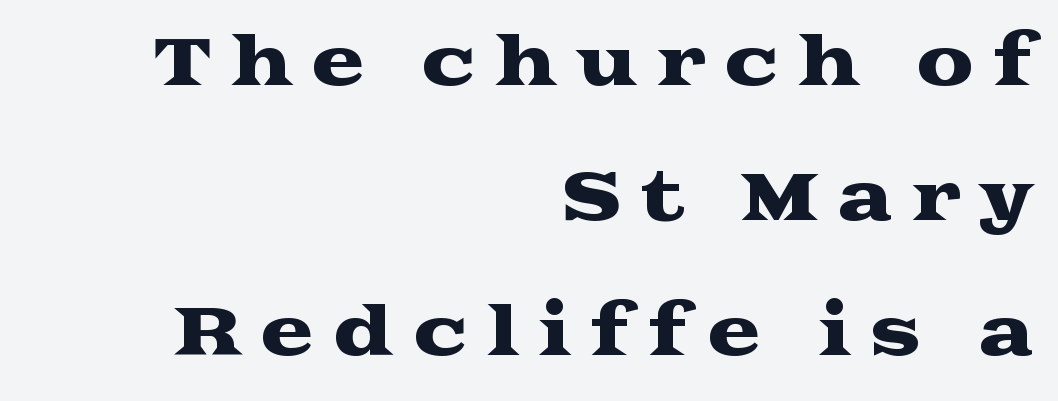
{"serif": "yes", "italic": "no", "width": "wide", "stroke_contrast": "medium", "x_height": "medium", "monospaced": "no", "underline": "no", "align": "right", "line_spacing": "loose", "line_spacing_ratio": 2.08, "letter_spacing": "wide", "letter_spacing_em": 0.28, "glyph_px": 65}
